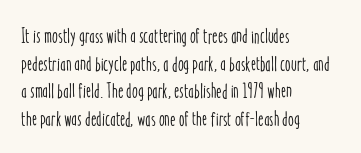
{"italic": "no", "underline": "no", "align": "left", "line_spacing": "normal", "line_spacing_ratio": 1.31, "letter_spacing": "normal", "letter_spacing_em": 0.0, "glyph_px": 21}
